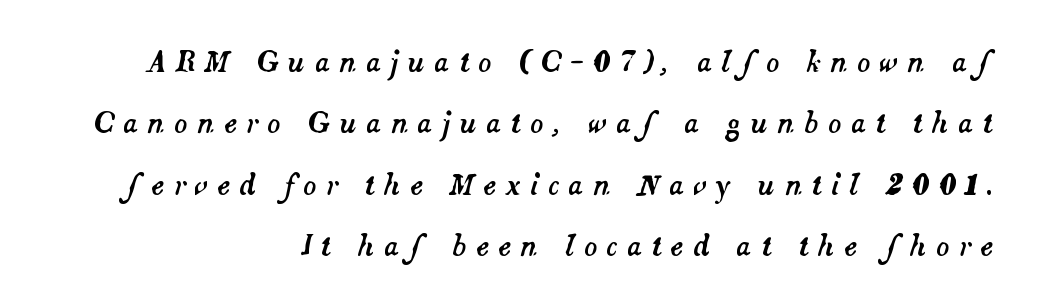
The image shows 27 px text type, italic (leaning right); set right-aligned, loose line spacing (2.27x), unusually wide letter spacing (+0.34 em), not underlined.
